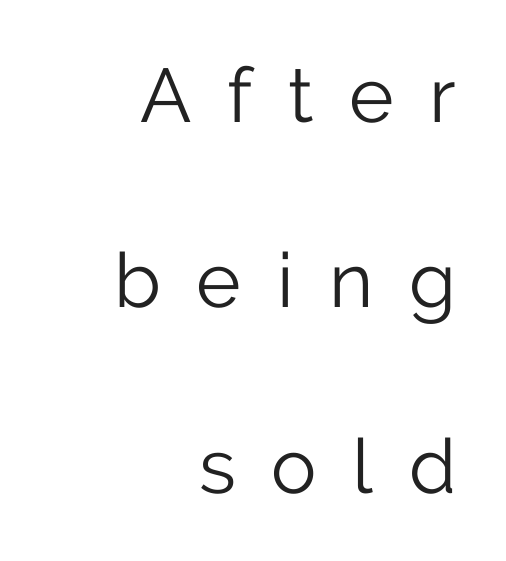
Q: Is the text bold? A: No.
Q: Is the text italic (slanted)? A: No, it is upright.
Q: Is the typeface a serif or a sans-serif typeface? A: Sans-serif.
Q: Is the text underlined? A: No.
Q: How is the paragraph aligned? A: Right-aligned.
Q: Is the spacing between letters normal or unusually wide? A: Unusually wide.
Q: Is the spacing between lines tight, normal or loose? A: Loose.
Q: Width (condensed, normal, or wide)? A: Normal.
Q: Stroke contrast? A: Low.
Q: x-height? A: Medium.
Q: Monospaced? A: No.
